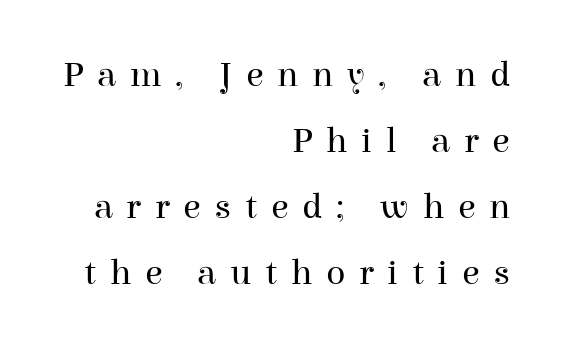
Q: Is the text bold? A: No.
Q: Is the text italic (slanted)? A: No, it is upright.
Q: Is the typeface a serif or a sans-serif typeface? A: Serif.
Q: Is the text underlined? A: No.
Q: How is the paragraph aligned? A: Right-aligned.
Q: Is the spacing between letters normal or unusually wide? A: Unusually wide.
Q: Width (condensed, normal, or wide)? A: Normal.
Q: Stroke contrast? A: High.
Q: x-height? A: Medium.
Q: Monospaced? A: No.
